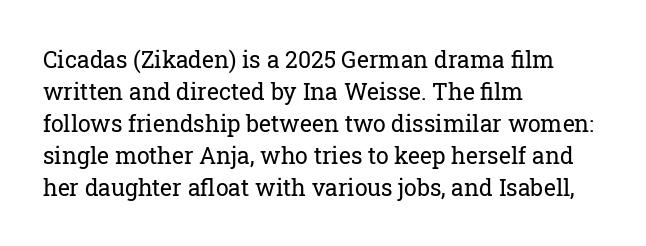
{"italic": "no", "bold": "no", "underline": "no", "align": "left", "line_spacing": "normal", "line_spacing_ratio": 1.39, "letter_spacing": "normal", "letter_spacing_em": 0.0, "glyph_px": 23}
